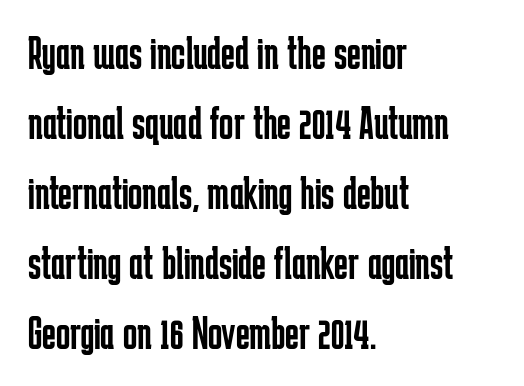
{"serif": "no", "italic": "no", "bold": "no", "weight": "regular", "width": "condensed", "stroke_contrast": "low", "x_height": "medium", "monospaced": "no", "underline": "no", "align": "left", "line_spacing": "normal", "line_spacing_ratio": 1.49, "letter_spacing": "normal", "letter_spacing_em": 0.0, "glyph_px": 47}
